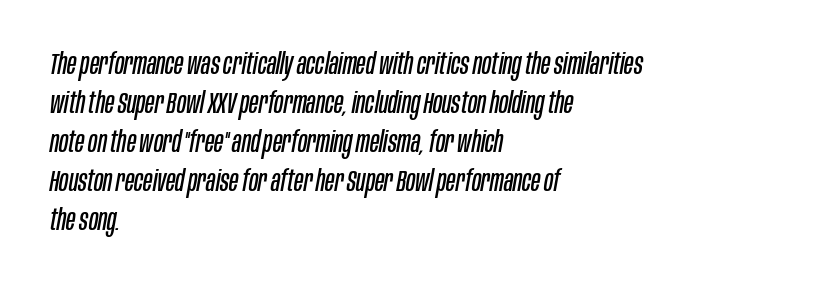
The image shows 30 px regular-weight, condensed type, italic (leaning right); set left-aligned, normal line spacing (1.3x), normal letter spacing, not underlined; low stroke contrast and a large x-height.
